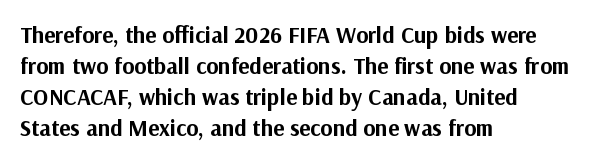
Caption: bold face, heavy strokes. Compared with typical body copy, the letter spacing here is the same. Line starts are locked; line ends wander. The axis of the letterforms is exactly vertical.
